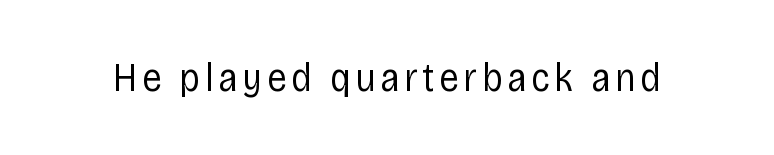
Look at the bottom of the vertical strokes: they stop flat, with no serifs. Italic? Not at all — the glyphs are vertical. You could not count columns in this text — the font is proportionally spaced. The words here are not underlined. The weight tops out at a normal text grade.
